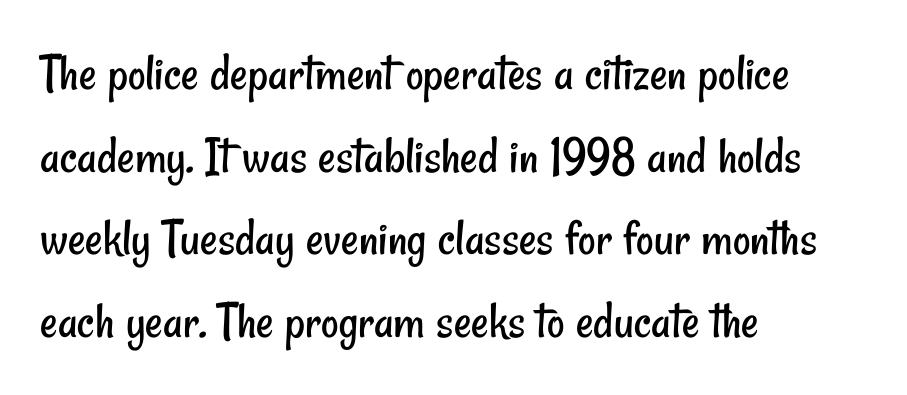
{"serif": "no", "bold": "no", "weight": "regular", "width": "condensed", "stroke_contrast": "low", "x_height": "small", "monospaced": "no", "underline": "no", "align": "left", "line_spacing": "normal", "line_spacing_ratio": 1.53, "letter_spacing": "normal", "letter_spacing_em": 0.0, "glyph_px": 54}
